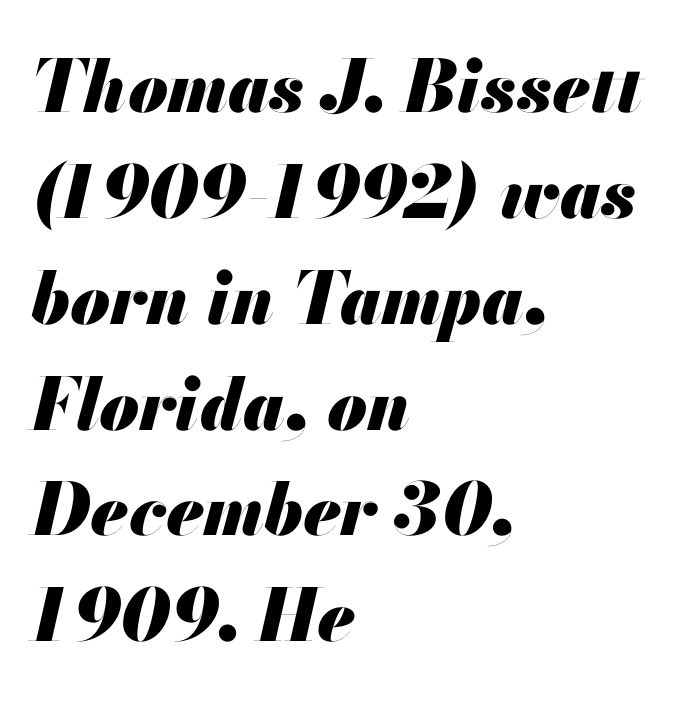
The typography opts for an oblique posture over an upright one. The face used here has the dense, thick strokes of a bold. These lines are set flush left with a ragged right edge. Standard letterfit; no display-style spreading of the glyphs. Character widths vary here, with narrow letters taking less room than wide ones. No word sits above an underline.
